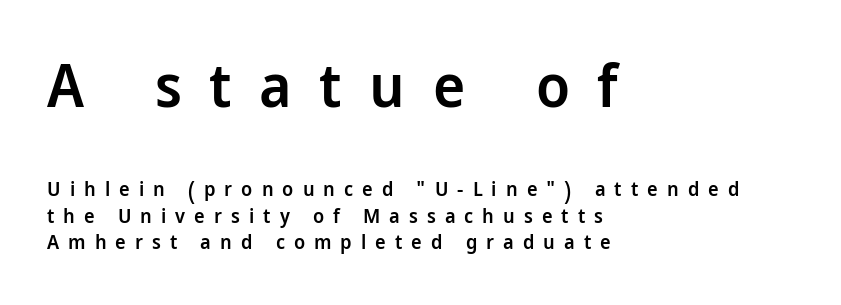
Q: Is the text bold? A: Semi-bold.
Q: Is the text italic (slanted)? A: No, it is upright.
Q: Is the typeface a serif or a sans-serif typeface? A: Sans-serif.
Q: Is the text underlined? A: No.
Q: How is the paragraph aligned? A: Left-aligned.
Q: Is the spacing between letters normal or unusually wide? A: Unusually wide.
Q: Is the spacing between lines tight, normal or loose? A: Normal.
Q: Which block of text is set in a larger size, the first (top) or the second (bottom)? A: The first (top) one.
Q: Width (condensed, normal, or wide)? A: Condensed.
Q: Stroke contrast? A: Low.
Q: x-height? A: Large.
Q: Monospaced? A: No.
